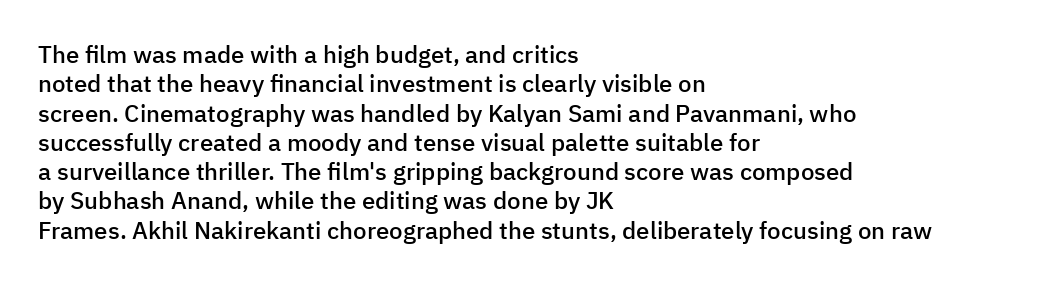
Q: Is the text bold? A: Semi-bold.
Q: Is the text italic (slanted)? A: No, it is upright.
Q: Is the text underlined? A: No.
Q: How is the paragraph aligned? A: Left-aligned.
Q: Is the spacing between letters normal or unusually wide? A: Normal.
